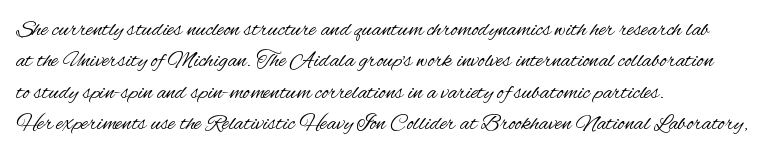
The image shows 23 px text type; set left-aligned, normal line spacing (1.36x), normal letter spacing, not underlined.
